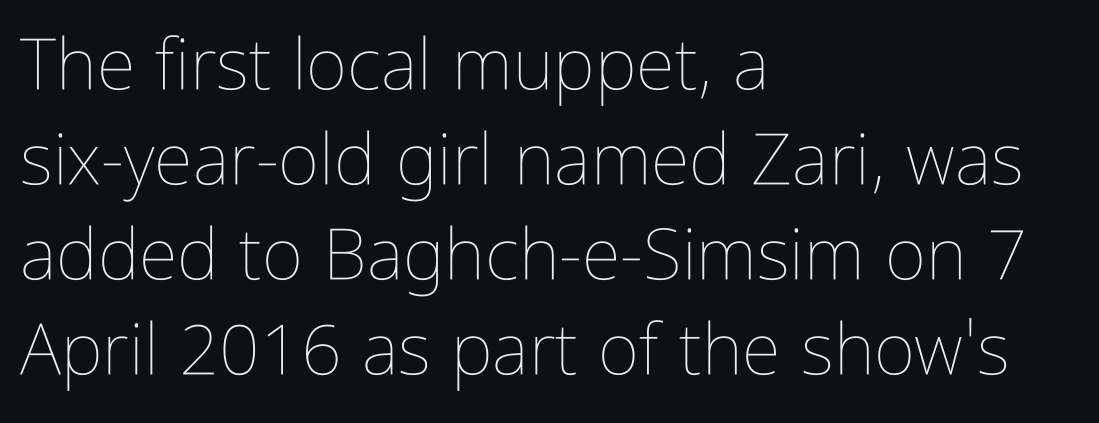
The gap between lines stays unmarked. Observe the ordinary spacing: letters are neighbours, not strangers. The lines in this sample share a left origin and differ only in where they stop. The letters look calm and open, with moderate or lighter stems. Looks like regular typesetting: each glyph gets only the width it needs.
